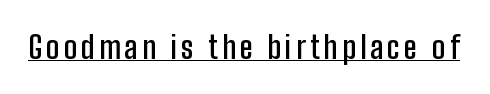
The image shows 31 px semibold, condensed sans-serif type, upright; set underlined; low stroke contrast and a medium x-height.
